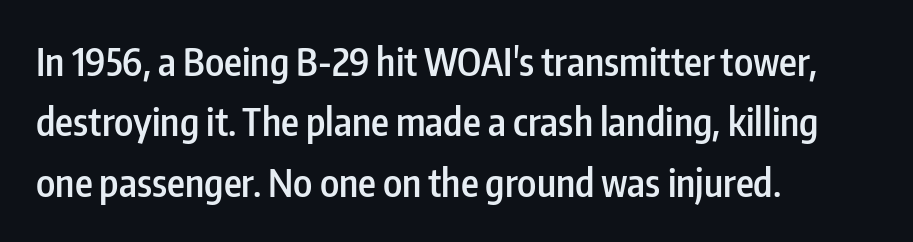
Q: Is the text bold? A: Semi-bold.
Q: Is the text italic (slanted)? A: No, it is upright.
Q: Is the typeface a serif or a sans-serif typeface? A: Sans-serif.
Q: Is the text underlined? A: No.
Q: How is the paragraph aligned? A: Left-aligned.
Q: Is the spacing between letters normal or unusually wide? A: Normal.
Q: Is the spacing between lines tight, normal or loose? A: Normal.
Q: Width (condensed, normal, or wide)? A: Condensed.
Q: Stroke contrast? A: Low.
Q: x-height? A: Medium.
Q: Monospaced? A: No.
